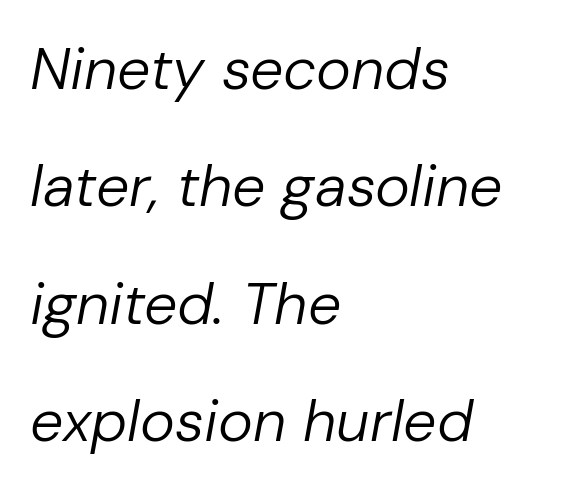
The image shows 59 px regular-weight type, italic (leaning right); set left-aligned, loose line spacing (1.99x), normal letter spacing, not underlined; low stroke contrast and a medium x-height.
